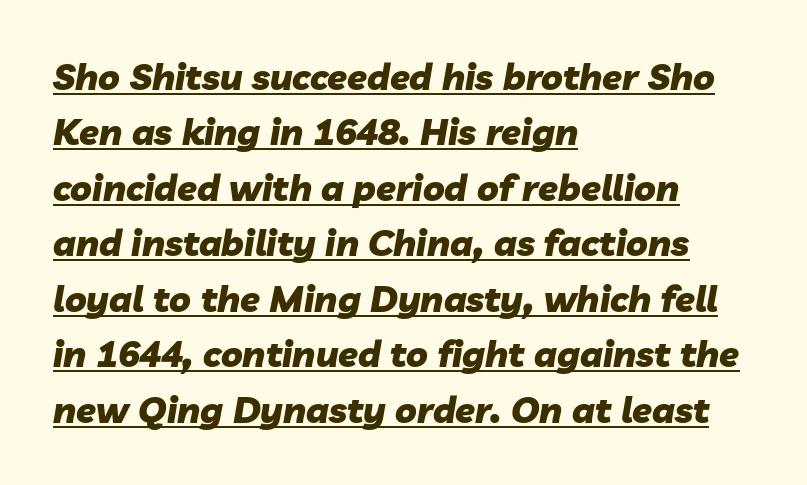
The text block is weighted toward the left margin, trailing off unevenly rightward. A typesetter would call this proportional, since set widths differ per character. This sample uses an oblique cut, with every glyph tilted off the vertical. Compared with typical body copy, the letter spacing here is the same.
